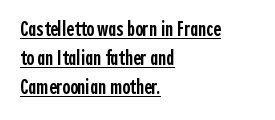
The image shows 21 px text type, upright; set left-aligned, normal line spacing (1.38x), normal letter spacing, underlined.
